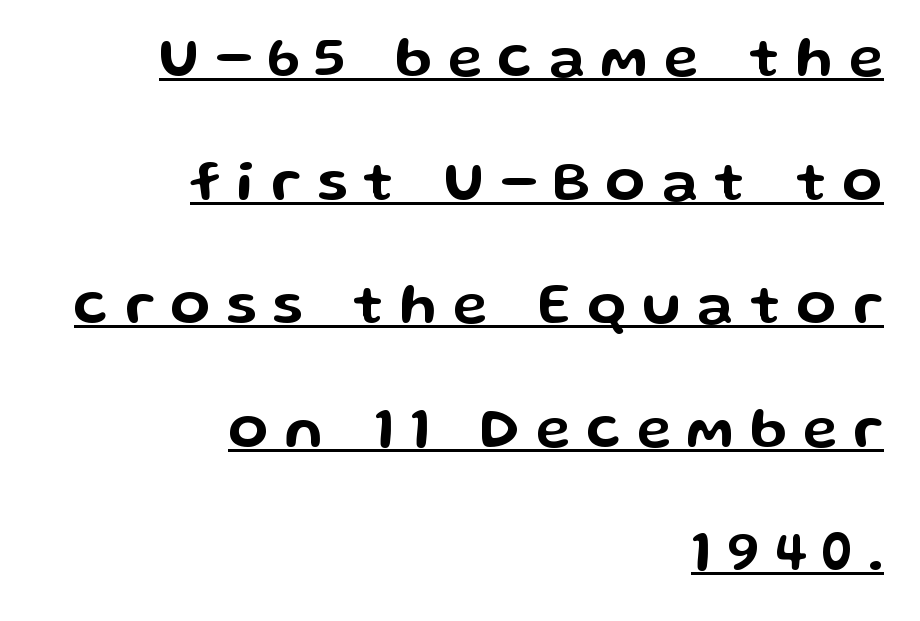
Does the copy run flush right? Yes — the right margin is perfectly even. Does the leading feel generous? Absolutely, it's lavish. The rendering uses the underline text-decoration. A typesetter would mark this as roman, not italic. Font category for this specimen: sans-serif.
